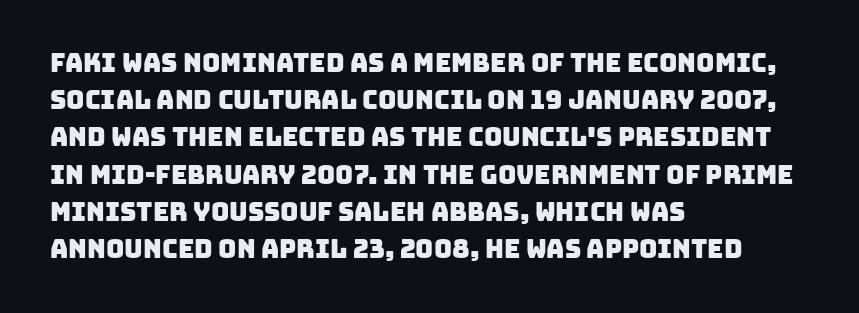
Tracking value appears to be zero — textbook default spacing. This sample keeps an unexceptional amount of space between lines. Which margin do the lines hug? The left one — the right edge is uneven. A clean baseline with only descenders dipping below it.
